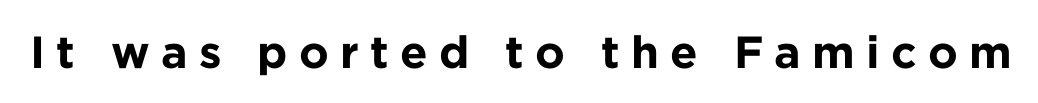
{"serif": "no", "italic": "no", "bold": "yes", "weight": "bold", "width": "normal", "stroke_contrast": "low", "x_height": "medium", "monospaced": "no", "underline": "no", "letter_spacing": "wide", "letter_spacing_em": 0.25, "glyph_px": 45}
